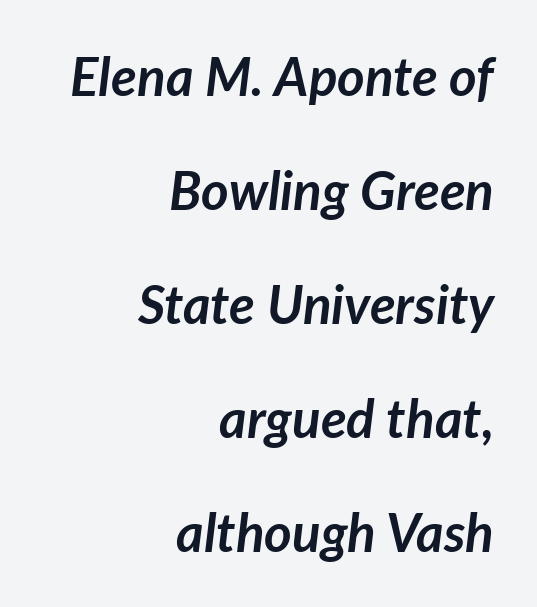
{"italic": "yes", "lean": "right", "slant_degrees": 7, "bold": "yes", "weight": "semibold", "width": "normal", "stroke_contrast": "low", "x_height": "medium", "monospaced": "no", "underline": "no", "align": "right", "line_spacing": "loose", "line_spacing_ratio": 2.15, "letter_spacing": "normal", "letter_spacing_em": 0.0, "glyph_px": 53}
